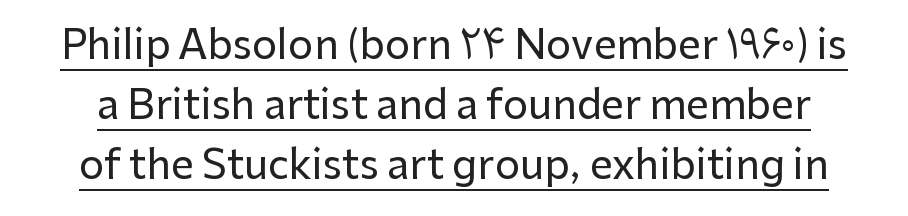
The image shows 40 px sans-serif type, upright; set normal line spacing (1.5x), normal letter spacing, underlined; low stroke contrast and a medium x-height.
